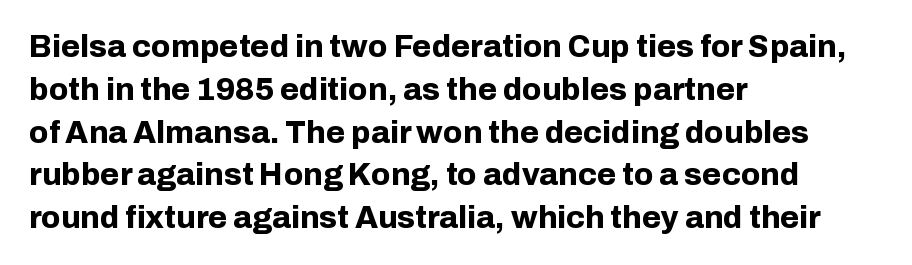
Here the designer chose a conventional face with non-uniform glyph widths. Normally led — the rows are evenly, conventionally spaced. These lines stack with their left ends in a neat column. The letters stand straight up with perfectly vertical stems. This sample uses plain, unmodified letter spacing. The glyphs are unaccompanied by any horizontal stroke below them.
